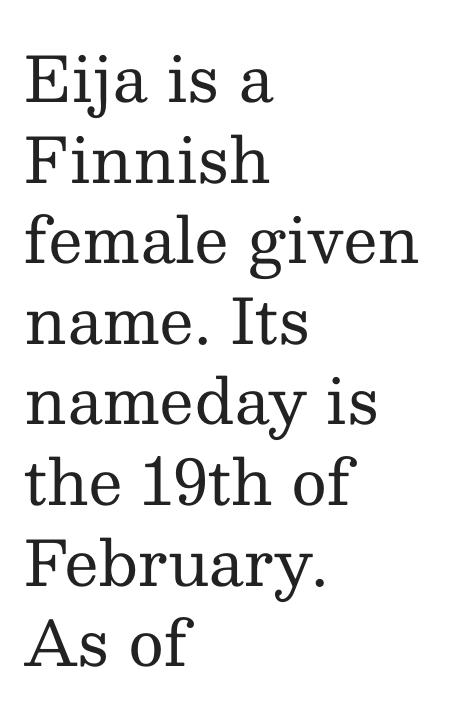
Alignment: flush left. Beneath every word, the page is bare. This block has exactly the height ordinary leading produces. Here the designer chose a conventional face with non-uniform glyph widths. The passage shown is not bold in any degree. The letters sit at their default tracking, neither squeezed nor spread.
